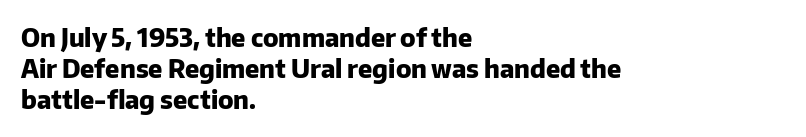
Q: Is the text bold? A: Yes.
Q: Is the text italic (slanted)? A: No, it is upright.
Q: Is the text underlined? A: No.
Q: How is the paragraph aligned? A: Left-aligned.
Q: Is the spacing between letters normal or unusually wide? A: Normal.
Q: Is the spacing between lines tight, normal or loose? A: Normal.
